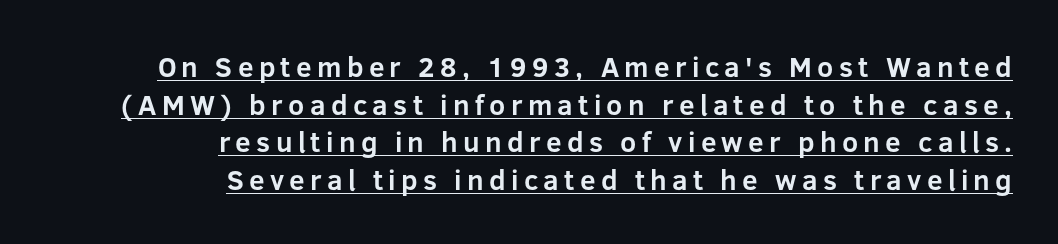
The image shows 28 px bold sans-serif type, upright; set right-aligned, normal line spacing (1.34x), underlined; low stroke contrast and a medium x-height.
